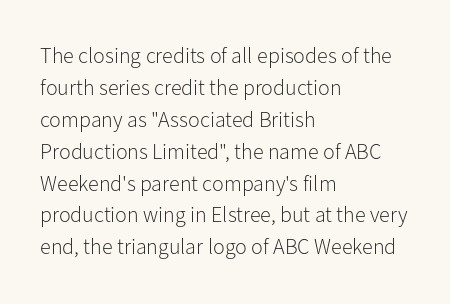
The image shows 22 px text type, upright; set left-aligned, normal line spacing (1.45x), normal letter spacing, not underlined.
